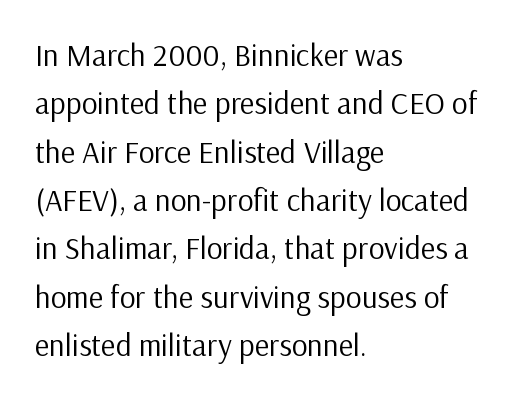
Q: Is the text bold? A: No.
Q: Is the text italic (slanted)? A: No, it is upright.
Q: Is the typeface a serif or a sans-serif typeface? A: Sans-serif.
Q: Is the text underlined? A: No.
Q: How is the paragraph aligned? A: Left-aligned.
Q: Is the spacing between letters normal or unusually wide? A: Normal.
Q: Is the spacing between lines tight, normal or loose? A: Normal.
Q: Width (condensed, normal, or wide)? A: Normal.
Q: Stroke contrast? A: Low.
Q: x-height? A: Medium.
Q: Monospaced? A: No.
